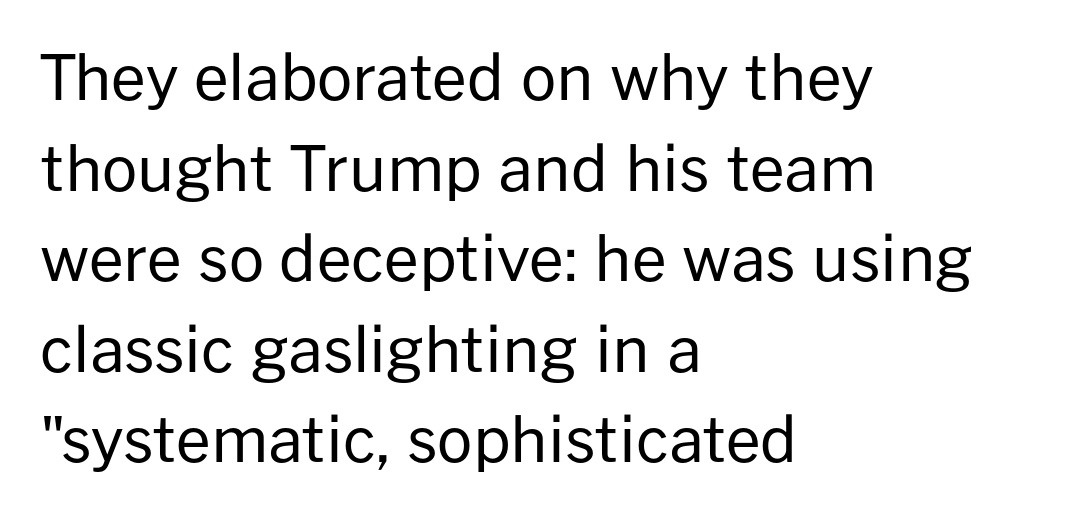
{"serif": "no", "italic": "no", "bold": "no", "weight": "regular", "width": "normal", "stroke_contrast": "low", "x_height": "medium", "monospaced": "no", "underline": "no", "align": "left", "line_spacing": "normal", "line_spacing_ratio": 1.46, "letter_spacing": "normal", "letter_spacing_em": 0.0, "glyph_px": 62}
